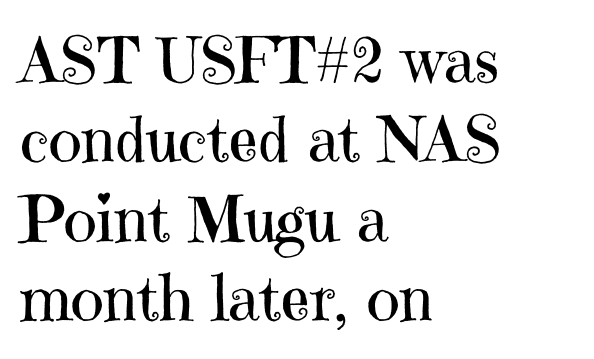
{"serif": "yes", "italic": "no", "bold": "no", "weight": "regular", "width": "normal", "stroke_contrast": "high", "x_height": "medium", "monospaced": "no", "underline": "no", "align": "left", "line_spacing": "normal", "line_spacing_ratio": 1.26, "letter_spacing": "normal", "letter_spacing_em": 0.0, "glyph_px": 63}
